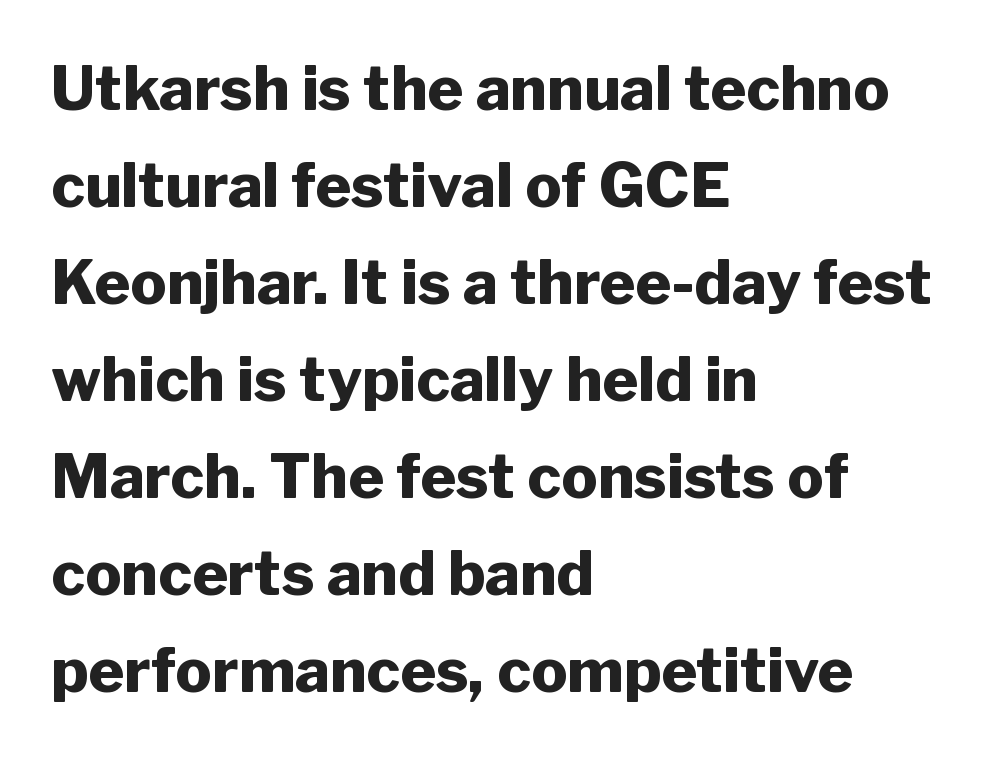
{"serif": "no", "italic": "no", "bold": "yes", "weight": "heavy", "width": "normal", "stroke_contrast": "low", "x_height": "medium", "monospaced": "no", "underline": "no", "align": "left", "line_spacing": "normal", "line_spacing_ratio": 1.59, "letter_spacing": "normal", "letter_spacing_em": 0.0, "glyph_px": 61}
